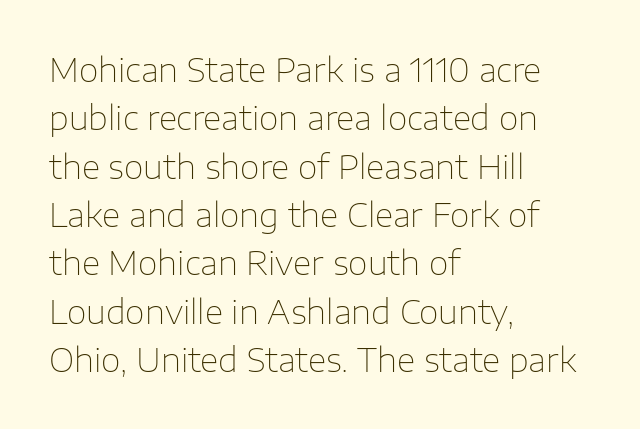
{"serif": "no", "italic": "no", "bold": "no", "weight": "thin", "width": "normal", "stroke_contrast": "low", "x_height": "medium", "monospaced": "no", "underline": "no", "align": "left", "line_spacing": "normal", "line_spacing_ratio": 1.51, "letter_spacing": "normal", "letter_spacing_em": 0.0, "glyph_px": 32}
